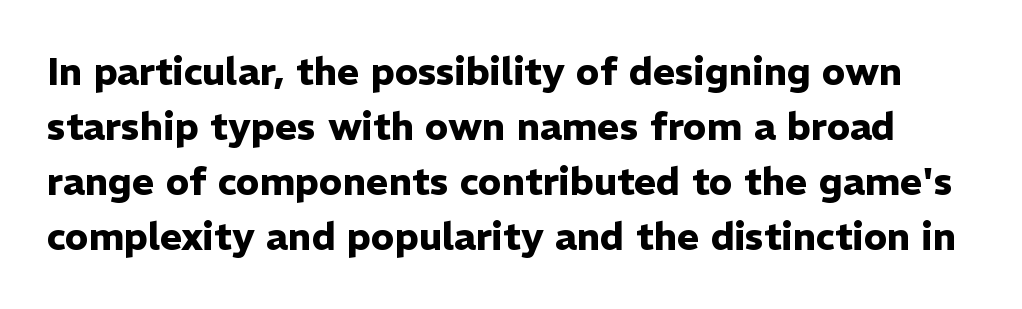
The image shows 38 px heavy sans-serif type, upright; set normal line spacing (1.45x), normal letter spacing, not underlined; low stroke contrast and a medium x-height.
